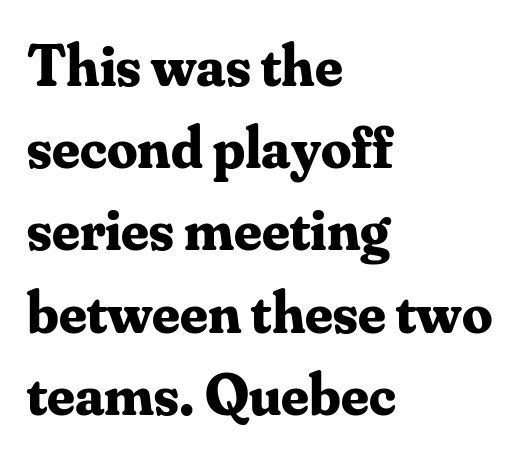
{"serif": "yes", "italic": "no", "bold": "yes", "weight": "bold", "width": "normal", "stroke_contrast": "medium", "x_height": "small", "monospaced": "no", "underline": "no", "align": "left", "line_spacing": "normal", "line_spacing_ratio": 1.37, "letter_spacing": "normal", "letter_spacing_em": 0.0, "glyph_px": 60}
